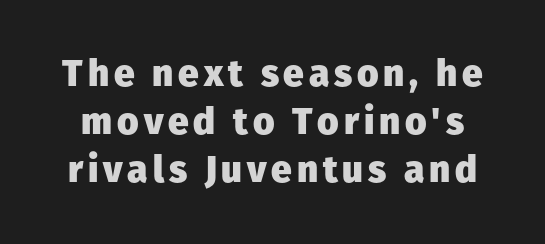
{"serif": "no", "italic": "no", "bold": "yes", "weight": "heavy", "width": "normal", "stroke_contrast": "low", "x_height": "medium", "monospaced": "no", "underline": "no", "line_spacing": "normal", "line_spacing_ratio": 1.3, "glyph_px": 37}
